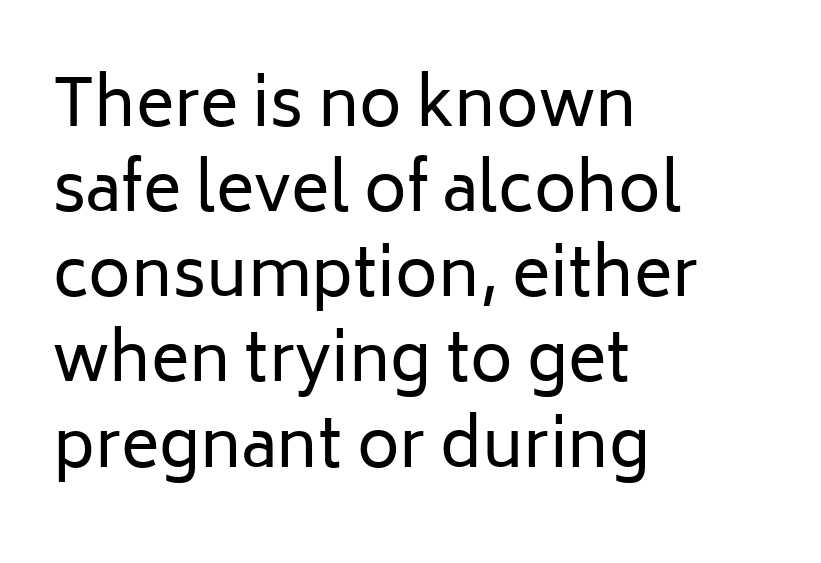
{"serif": "no", "italic": "no", "bold": "no", "weight": "regular", "width": "normal", "stroke_contrast": "low", "x_height": "medium", "monospaced": "no", "underline": "no", "align": "left", "line_spacing": "normal", "line_spacing_ratio": 1.31, "letter_spacing": "normal", "letter_spacing_em": 0.0, "glyph_px": 65}
